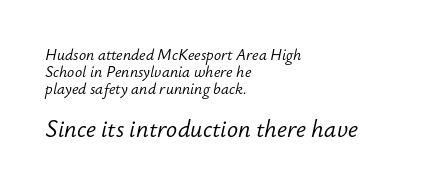
{"italic": "yes", "lean": "right", "slant_degrees": 12, "bold": "no", "underline": "no", "align": "left", "line_spacing": "tight", "line_spacing_ratio": 1.13, "letter_spacing": "normal", "letter_spacing_em": 0.0, "larger_block": "second", "size_ratio": 1.53, "glyph_px": 23}
